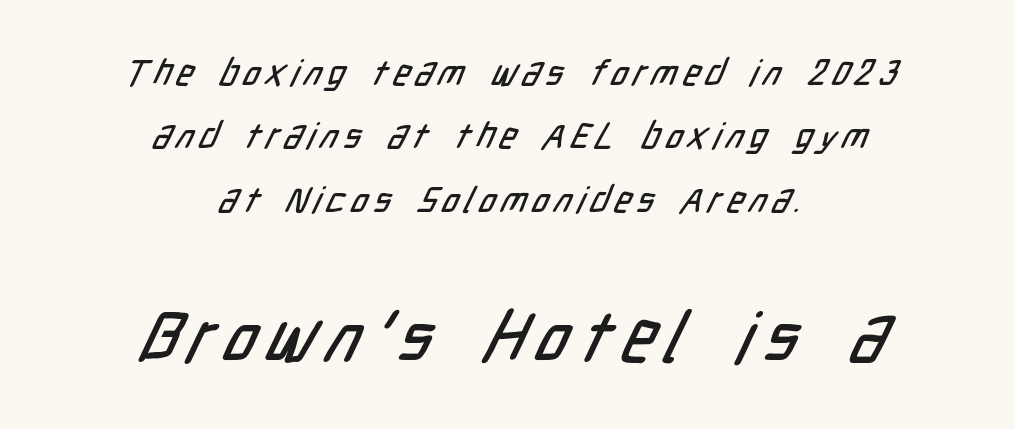
The image shows 71 px condensed sans-serif type; set centered, line spacing 1.76x, not underlined; the second (bottom) block is 1.97x larger; low stroke contrast and a medium x-height.
